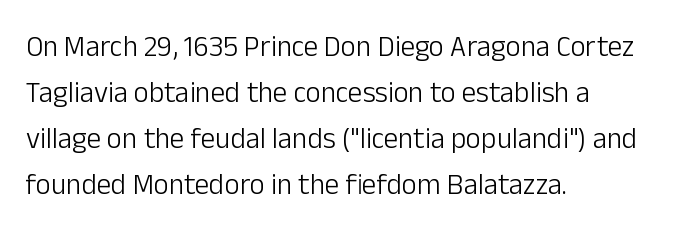
{"serif": "no", "italic": "no", "bold": "no", "weight": "light", "width": "normal", "stroke_contrast": "low", "x_height": "medium", "monospaced": "no", "underline": "no", "align": "left", "line_spacing": "normal", "line_spacing_ratio": 1.59, "letter_spacing": "normal", "letter_spacing_em": 0.0, "glyph_px": 29}
